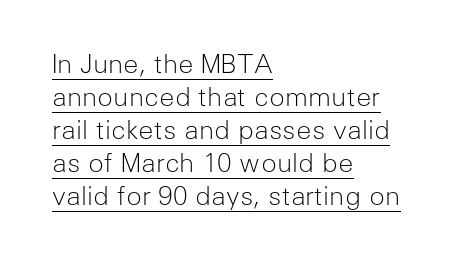
The image shows 26 px text type, upright; set left-aligned, normal line spacing (1.27x), normal letter spacing, underlined.
